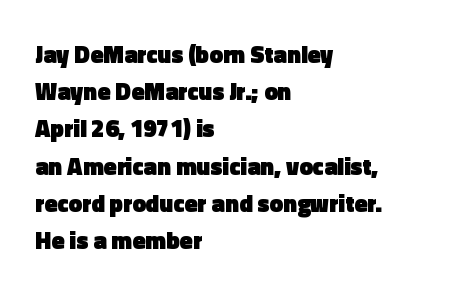
The image shows 24 px bold type, upright; set left-aligned, normal line spacing (1.55x), normal letter spacing, not underlined.
